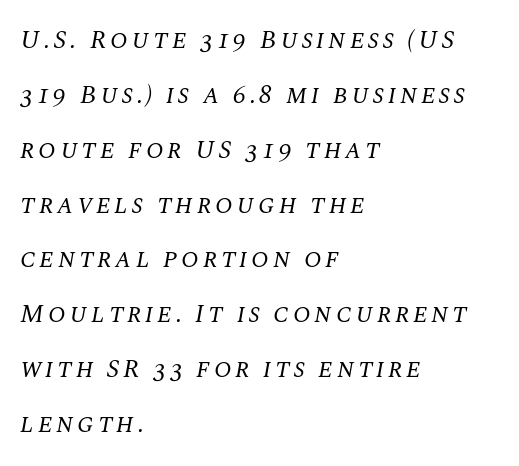
The image shows 26 px text type, italic (leaning right); set left-aligned, loose line spacing (2.11x), not underlined.
